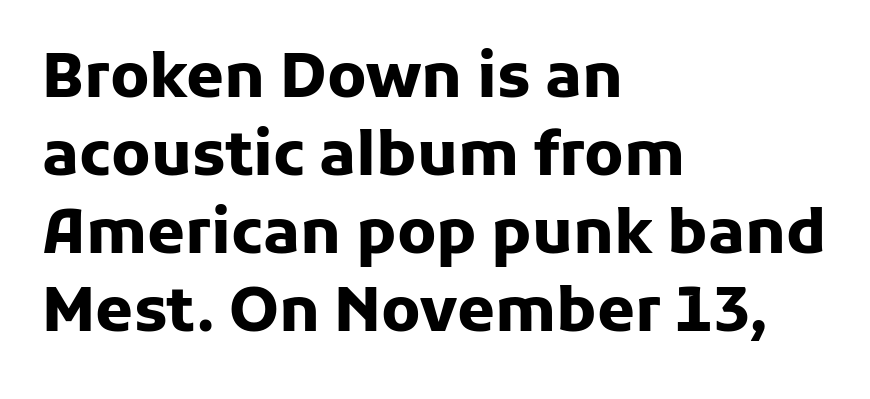
Q: Is the text bold? A: Yes.
Q: Is the text italic (slanted)? A: No, it is upright.
Q: Is the typeface a serif or a sans-serif typeface? A: Sans-serif.
Q: Is the text underlined? A: No.
Q: How is the paragraph aligned? A: Left-aligned.
Q: Is the spacing between letters normal or unusually wide? A: Normal.
Q: Is the spacing between lines tight, normal or loose? A: Normal.
Q: Width (condensed, normal, or wide)? A: Normal.
Q: Stroke contrast? A: Low.
Q: x-height? A: Medium.
Q: Monospaced? A: No.
